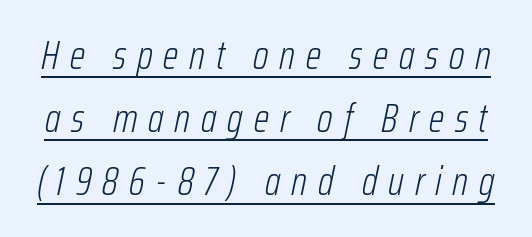
{"italic": "yes", "lean": "right", "slant_degrees": 12, "bold": "no", "weight": "light", "width": "condensed", "stroke_contrast": "low", "x_height": "medium", "monospaced": "no", "underline": "yes", "line_spacing": "normal", "line_spacing_ratio": 1.58, "letter_spacing": "wide", "letter_spacing_em": 0.27, "glyph_px": 40}
